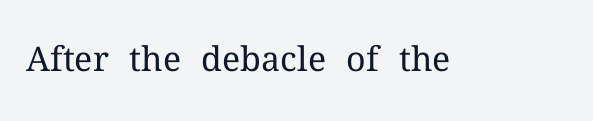
{"serif": "yes", "italic": "no", "bold": "no", "weight": "regular", "width": "normal", "stroke_contrast": "medium", "x_height": "medium", "monospaced": "no", "underline": "no", "letter_spacing": "normal", "letter_spacing_em": 0.0, "glyph_px": 34}
